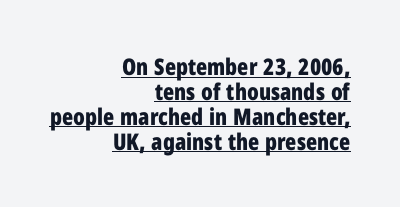
Q: Is the text bold? A: Yes.
Q: Is the text italic (slanted)? A: No, it is upright.
Q: Is the text underlined? A: Yes.
Q: How is the paragraph aligned? A: Right-aligned.
Q: Is the spacing between letters normal or unusually wide? A: Normal.
Q: Is the spacing between lines tight, normal or loose? A: Tight.
